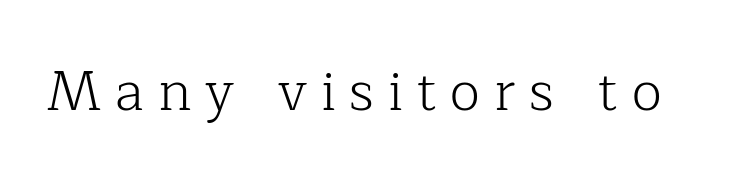
{"serif": "yes", "italic": "no", "bold": "no", "weight": "light", "width": "normal", "stroke_contrast": "low", "x_height": "medium", "monospaced": "no", "underline": "no", "letter_spacing": "wide", "letter_spacing_em": 0.25, "glyph_px": 55}
